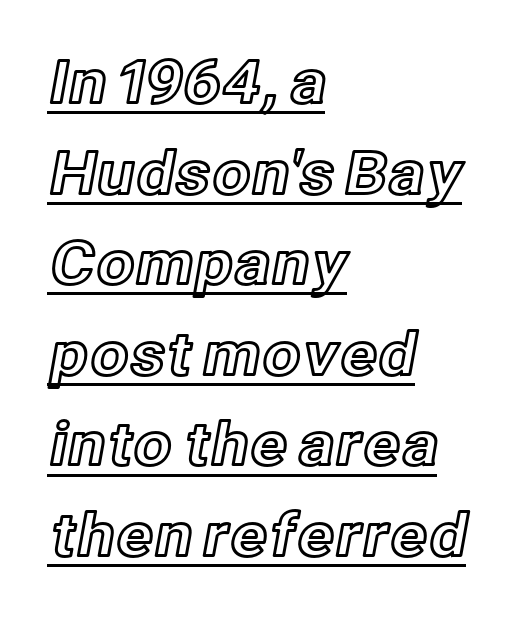
Standard letterfit; no display-style spreading of the glyphs. All the whitespace from short lines collects on the right. You could not count columns in this text — the font is proportionally spaced. Horizontal bands of white between lines are of average thickness.
